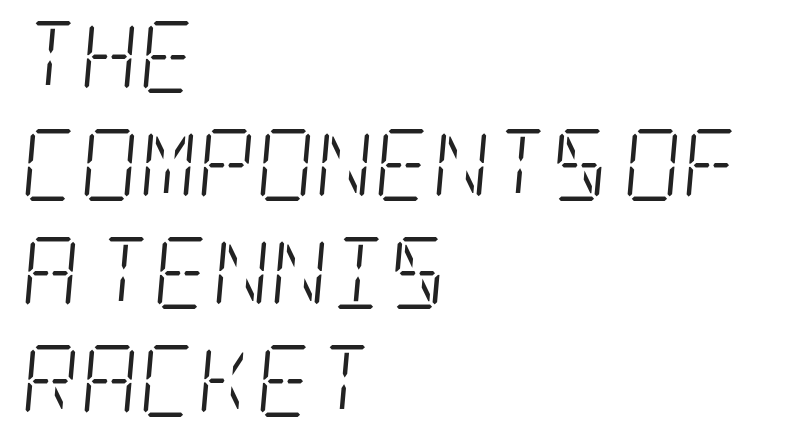
Q: Is the text bold? A: No.
Q: Is the text italic (slanted)? A: Yes, it leans right by about 5 degrees.
Q: Is the typeface a serif or a sans-serif typeface? A: Serif.
Q: Is the text underlined? A: No.
Q: How is the paragraph aligned? A: Left-aligned.
Q: Is the spacing between letters normal or unusually wide? A: Normal.
Q: Is the spacing between lines tight, normal or loose? A: Normal.
Q: Width (condensed, normal, or wide)? A: Condensed.
Q: Stroke contrast? A: Low.
Q: x-height? A: Large.
